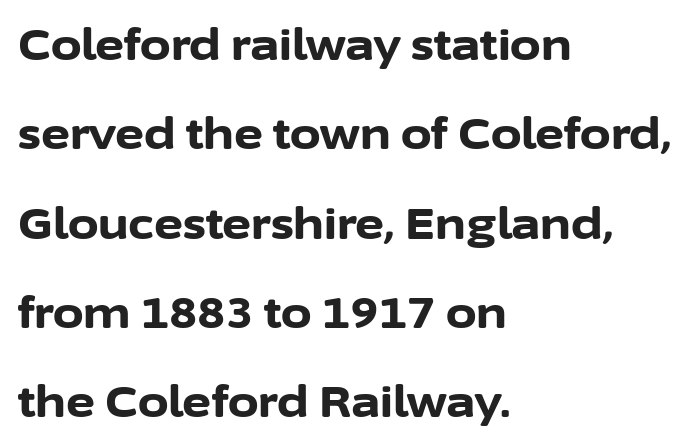
Q: Is the text bold? A: Yes.
Q: Is the text italic (slanted)? A: No, it is upright.
Q: Is the typeface a serif or a sans-serif typeface? A: Sans-serif.
Q: Is the text underlined? A: No.
Q: How is the paragraph aligned? A: Left-aligned.
Q: Is the spacing between letters normal or unusually wide? A: Normal.
Q: Is the spacing between lines tight, normal or loose? A: Loose.
Q: Width (condensed, normal, or wide)? A: Normal.
Q: Stroke contrast? A: Low.
Q: x-height? A: Medium.
Q: Monospaced? A: No.
